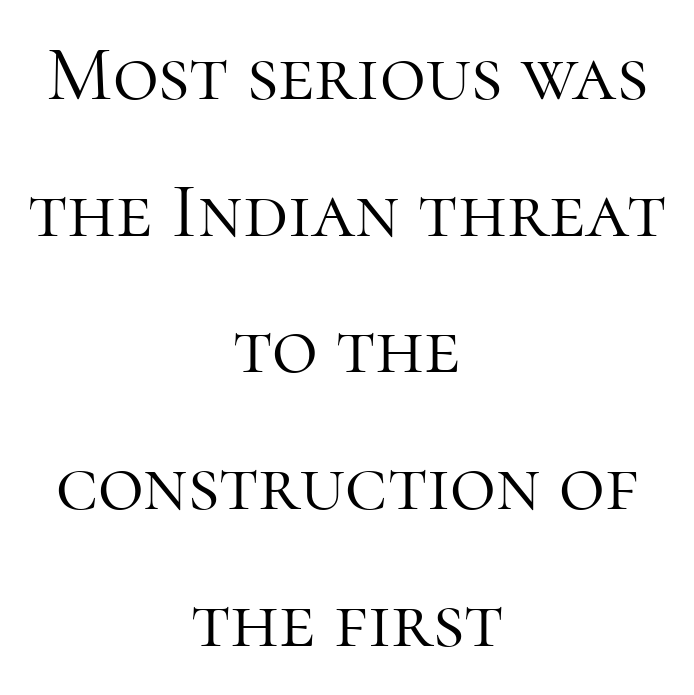
The image shows 79 px light serif type, upright; set centered, line spacing 1.73x, normal letter spacing, not underlined; high stroke contrast and a medium x-height.
